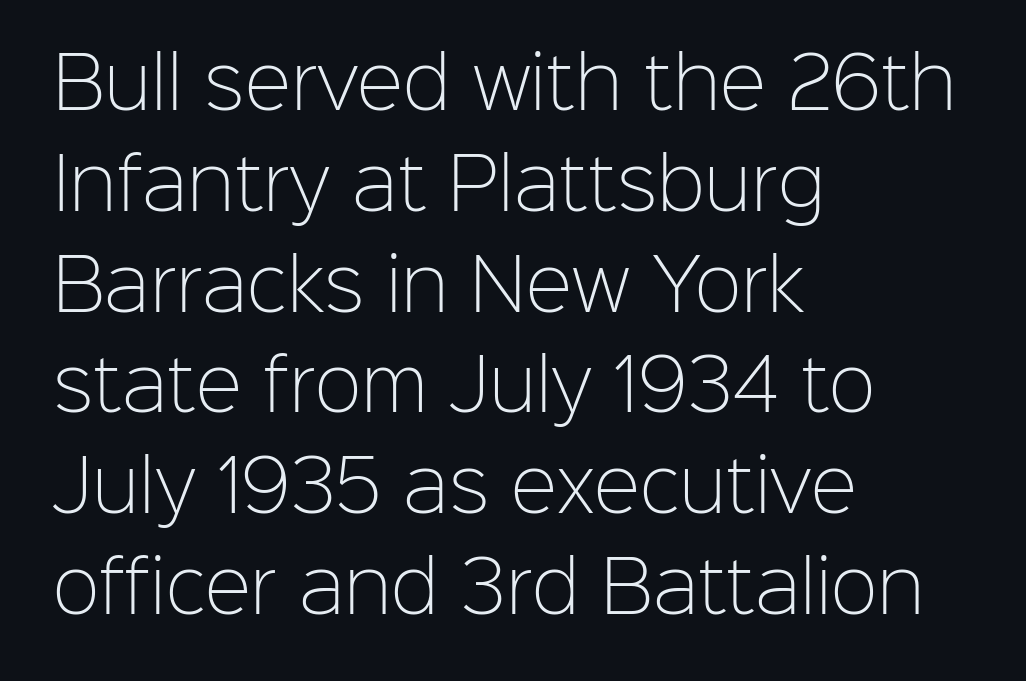
The image shows 70 px light sans-serif type, upright; set left-aligned, normal line spacing (1.44x), normal letter spacing, not underlined; low stroke contrast and a medium x-height.
